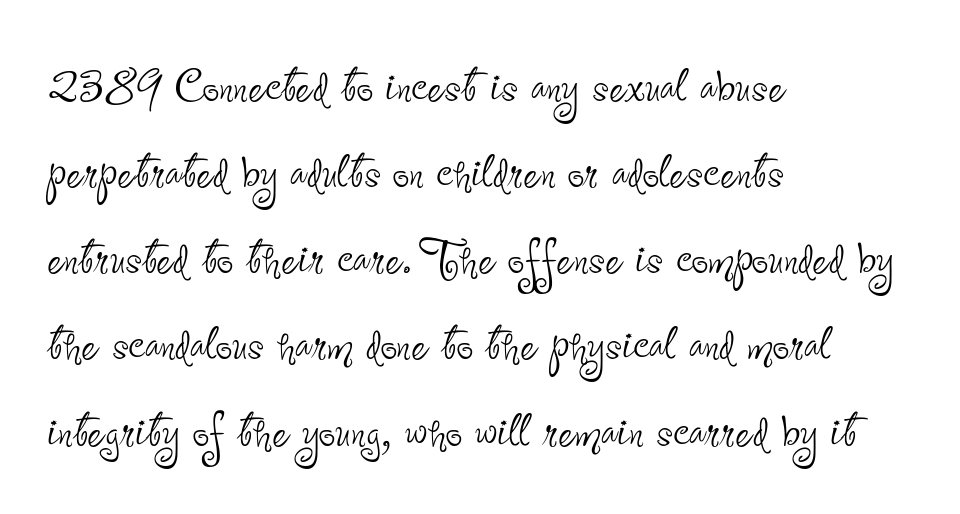
Q: Is the text bold? A: No.
Q: Is the text italic (slanted)? A: Yes.
Q: Is the typeface a serif or a sans-serif typeface? A: Sans-serif.
Q: Is the text underlined? A: No.
Q: How is the paragraph aligned? A: Left-aligned.
Q: Is the spacing between letters normal or unusually wide? A: Normal.
Q: Is the spacing between lines tight, normal or loose? A: Normal.
Q: Width (condensed, normal, or wide)? A: Condensed.
Q: Stroke contrast? A: Low.
Q: x-height? A: Small.
Q: Monospaced? A: No.
